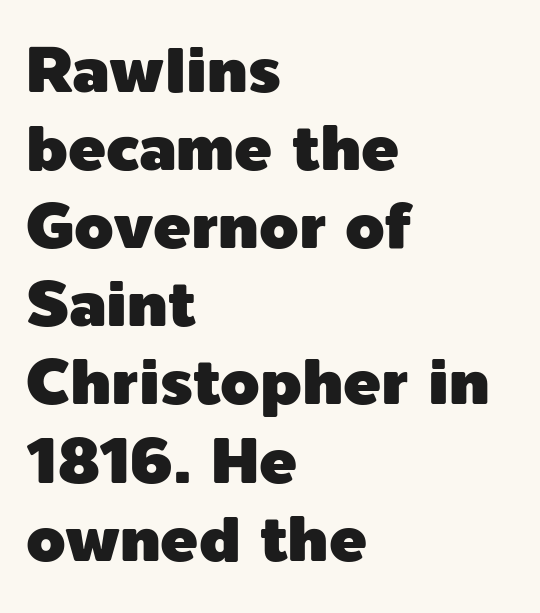
Q: Is the text italic (slanted)? A: No, it is upright.
Q: Is the typeface a serif or a sans-serif typeface? A: Sans-serif.
Q: Is the text underlined? A: No.
Q: How is the paragraph aligned? A: Left-aligned.
Q: Is the spacing between letters normal or unusually wide? A: Normal.
Q: Width (condensed, normal, or wide)? A: Normal.
Q: x-height? A: Medium.
Q: Monospaced? A: No.
